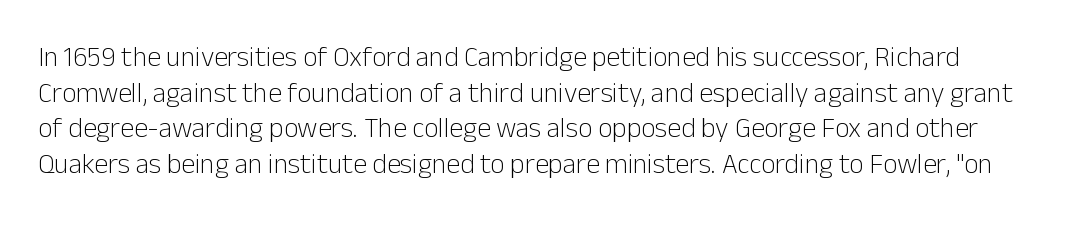
The image shows 28 px light sans-serif type, upright; set normal line spacing (1.27x), normal letter spacing, not underlined; low stroke contrast and a medium x-height.
